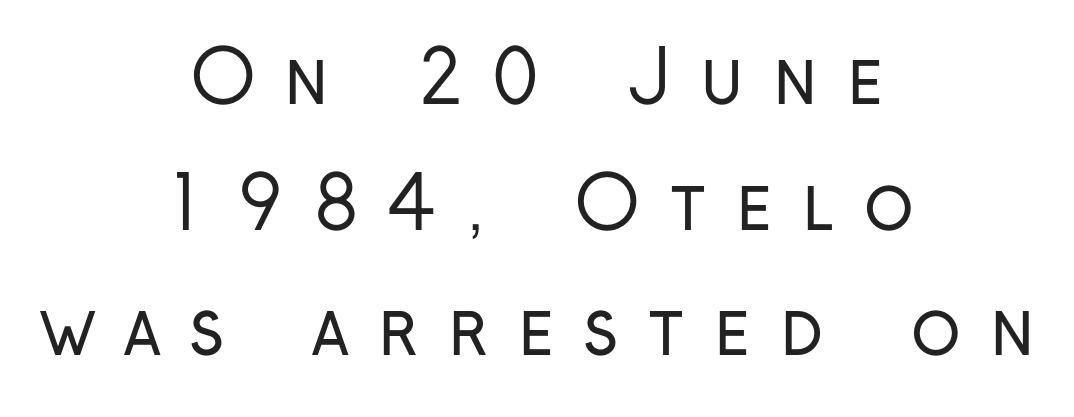
Short note: letters widely spaced. Notice how the stems are strictly vertical — no italics here. Look at the bottom of the vertical strokes: they stop flat, with no serifs. Here the designer chose a conventional face with non-uniform glyph widths. Glance below the letters and you will spot only blank space. This is not heavy type; no bold has been used.
